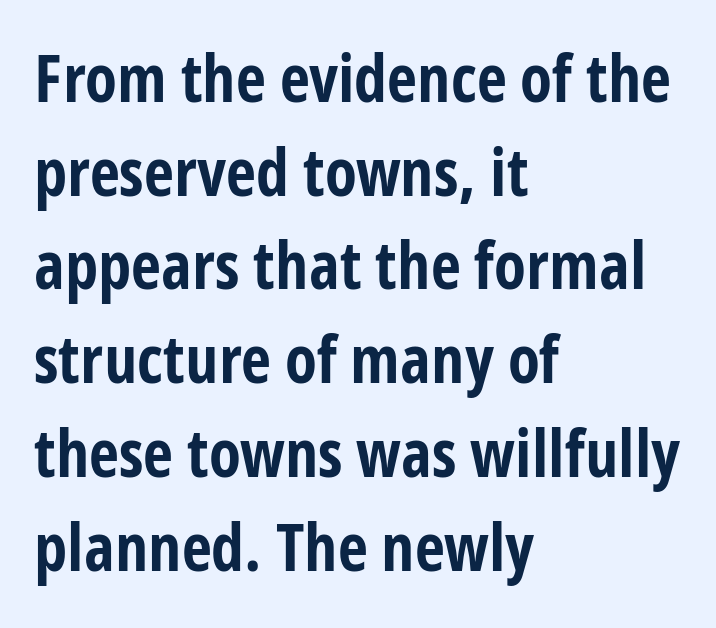
A typesetter would call this zero additional tracking. These lines are rendered in a variable-pitch font. Rows of type keep a routine distance in the vertical direction. This is sans-serif lettering, the kind often seen on screens and signage.
